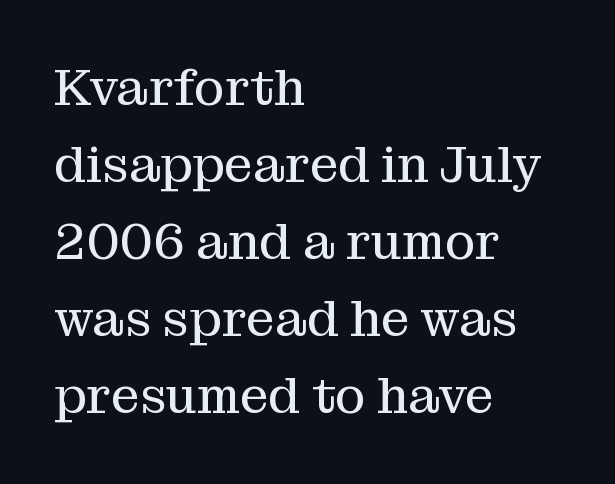
{"serif": "yes", "italic": "no", "bold": "no", "weight": "regular", "width": "normal", "stroke_contrast": "medium", "x_height": "medium", "monospaced": "no", "underline": "no", "align": "left", "line_spacing": "normal", "line_spacing_ratio": 1.51, "letter_spacing": "normal", "letter_spacing_em": 0.0, "glyph_px": 51}
